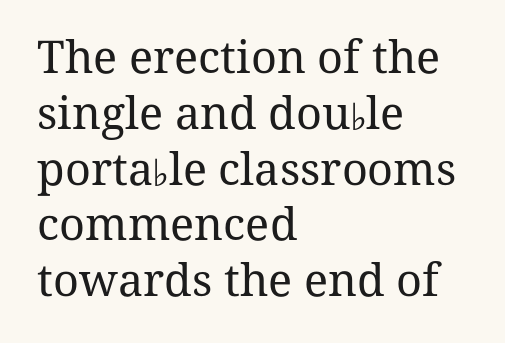
{"serif": "yes", "italic": "no", "bold": "no", "weight": "regular", "width": "normal", "stroke_contrast": "medium", "x_height": "medium", "monospaced": "no", "underline": "no", "align": "left", "line_spacing_ratio": 1.24, "letter_spacing": "normal", "letter_spacing_em": 0.0, "glyph_px": 45}
